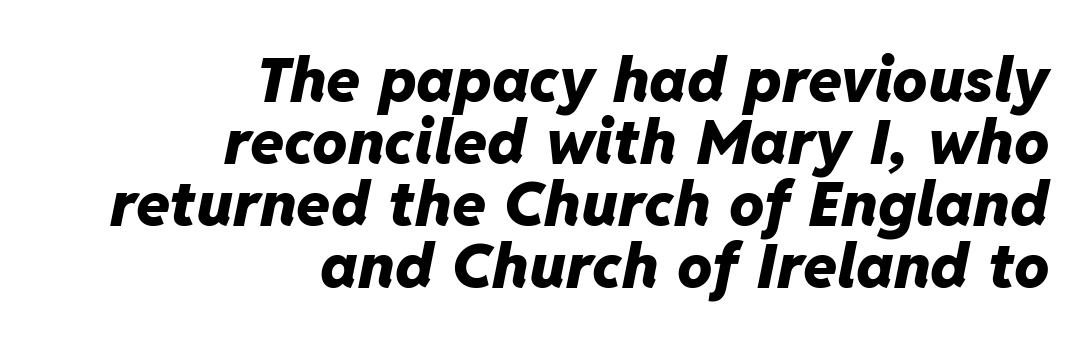
{"italic": "yes", "lean": "right", "slant_degrees": 11, "bold": "yes", "weight": "heavy", "width": "normal", "stroke_contrast": "low", "x_height": "medium", "monospaced": "no", "underline": "no", "align": "right", "line_spacing": "tight", "line_spacing_ratio": 1.0, "letter_spacing": "normal", "letter_spacing_em": 0.0, "glyph_px": 62}
